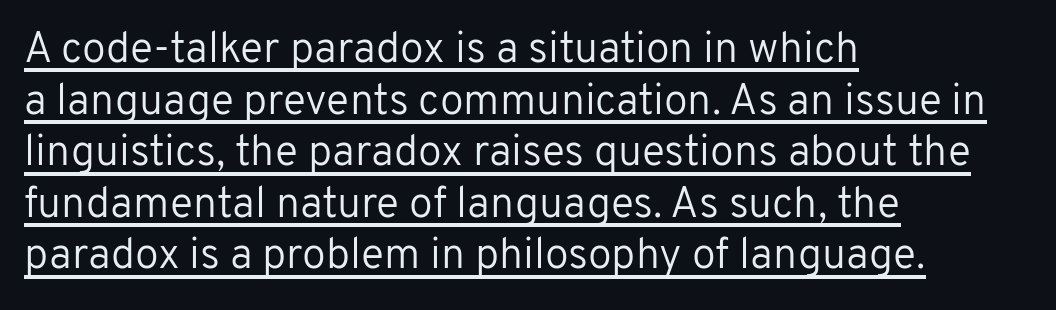
The font family rendered here belongs to the sans-serif group. Quick note: not italic, upright. Is there an underline? Yes — a line sits under the letters. Weight: in the light-to-regular range. Spacing verdict: proportional, widths tailored to each character.
